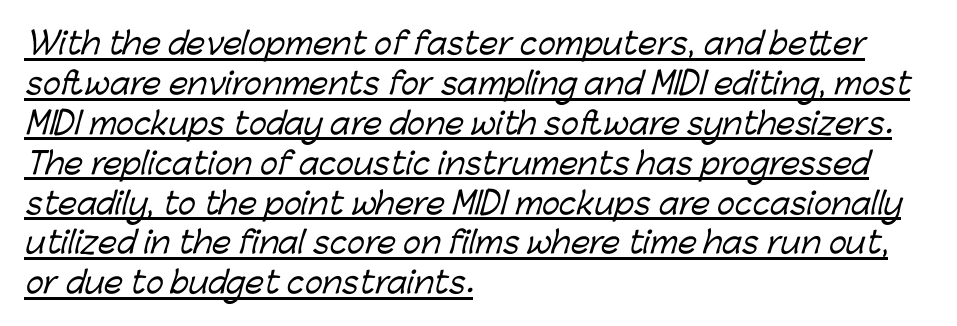
The typesetter chose a ragged-right arrangement here. Typographically, this falls in the sans-serif category. Varying glyph widths throughout — classic text-font behaviour. Whoever set this chose a conventional vertical rhythm. Each line of the rendering has a horizontal stroke beneath the glyphs. In terms of letterspacing, this is plain default setting.
